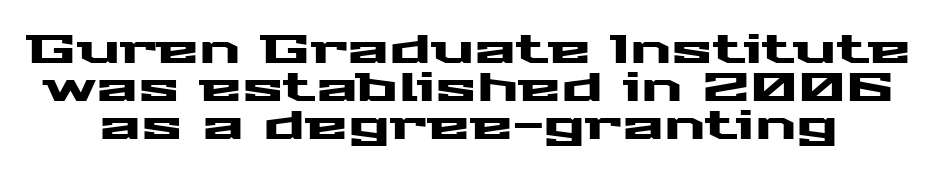
{"serif": "no", "italic": "no", "width": "wide", "stroke_contrast": "medium", "x_height": "medium", "monospaced": "no", "underline": "no", "line_spacing": "tight", "line_spacing_ratio": 0.97, "letter_spacing": "normal", "letter_spacing_em": 0.0, "glyph_px": 39}
